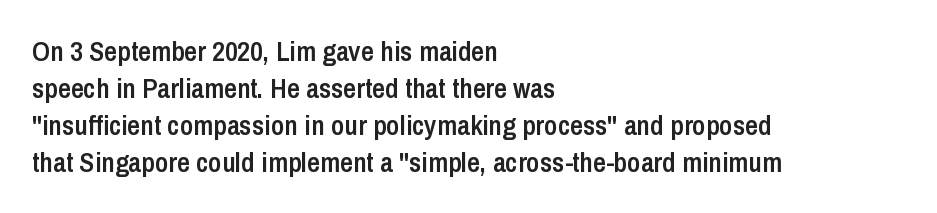
{"serif": "no", "italic": "no", "bold": "semi", "weight": "semibold", "width": "condensed", "stroke_contrast": "low", "x_height": "medium", "monospaced": "no", "underline": "no", "align": "left", "line_spacing": "normal", "line_spacing_ratio": 1.32, "letter_spacing": "normal", "letter_spacing_em": 0.0, "glyph_px": 28}
